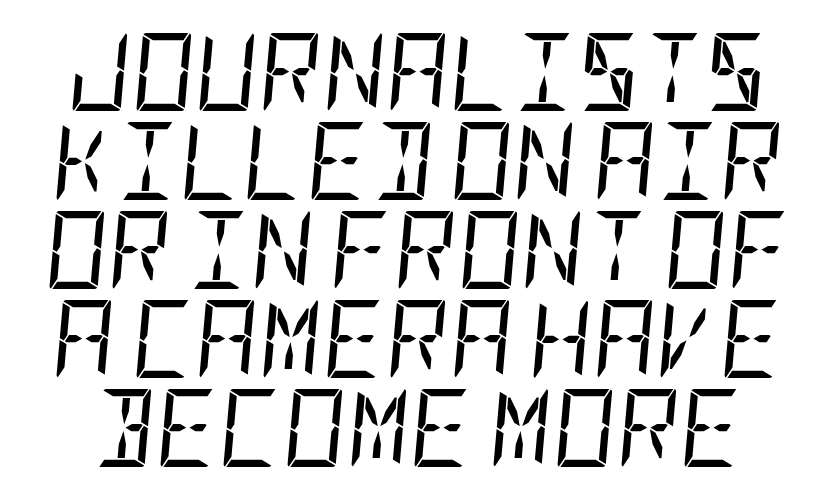
Q: Is the text bold? A: No.
Q: Is the text italic (slanted)? A: Yes, it leans right by about 5 degrees.
Q: Is the text underlined? A: No.
Q: Is the spacing between letters normal or unusually wide? A: Normal.
Q: Is the spacing between lines tight, normal or loose? A: Tight.
Q: Width (condensed, normal, or wide)? A: Condensed.
Q: Stroke contrast? A: Low.
Q: x-height? A: Large.
